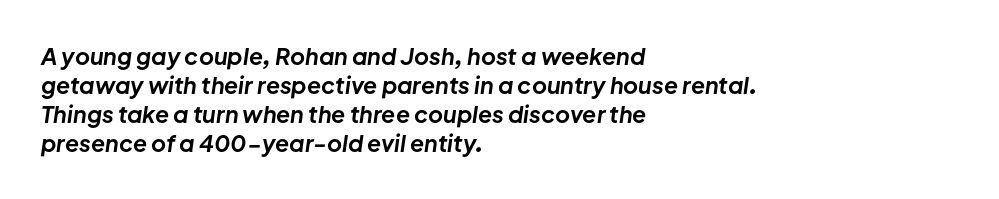
{"italic": "yes", "lean": "right", "slant_degrees": 8, "bold": "yes", "underline": "no", "align": "left", "line_spacing": "normal", "line_spacing_ratio": 1.26, "letter_spacing": "normal", "letter_spacing_em": 0.0, "glyph_px": 23}
